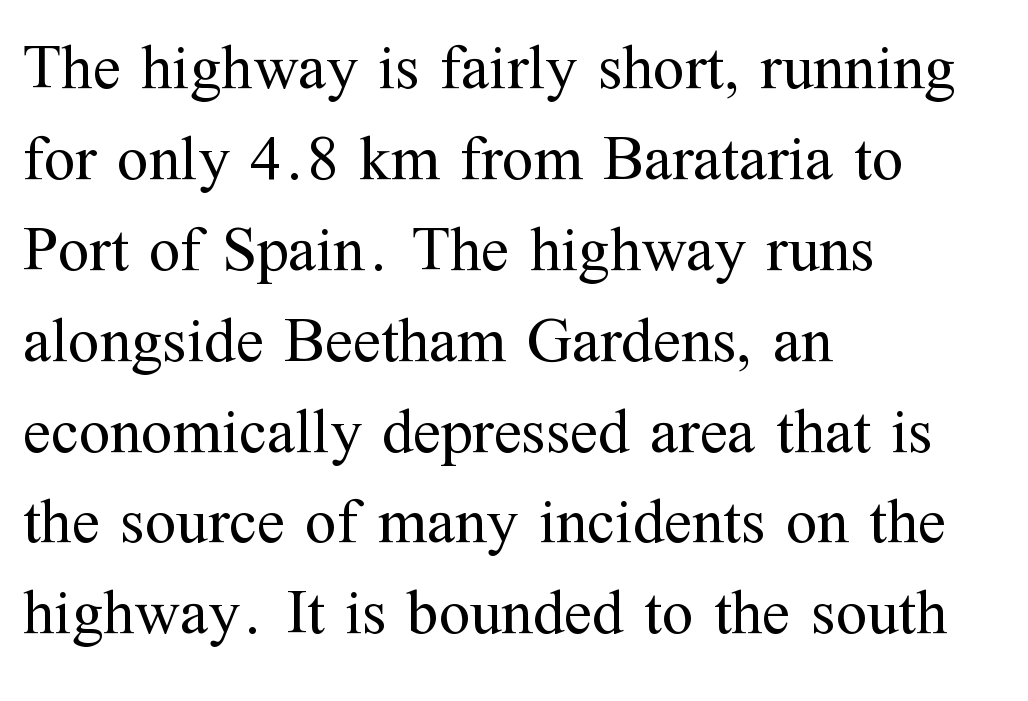
The image shows 64 px regular-weight serif type, upright; set left-aligned, normal line spacing (1.42x), normal letter spacing, not underlined; medium stroke contrast and a medium x-height.
